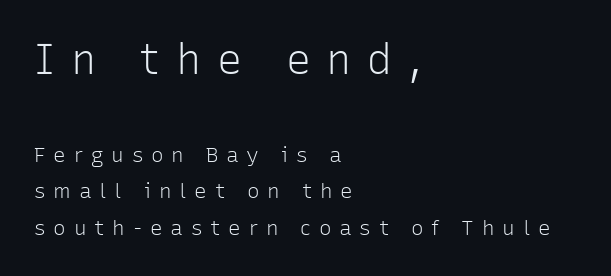
Where is the straight margin? On the left. Typographically, this falls in the sans-serif category. Honestly, the letter spacing is so wide it's the main thing you notice. The upper block of text is set noticeably larger than the block beneath it. The rendering uses natural spacing where letterforms have individual widths. If you drew a line through each stem, it would be perfectly vertical.
